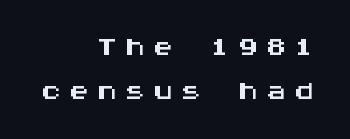
Q: Is the text italic (slanted)? A: No, it is upright.
Q: Is the typeface a serif or a sans-serif typeface? A: Sans-serif.
Q: Is the text underlined? A: No.
Q: How is the paragraph aligned? A: Right-aligned.
Q: Is the spacing between lines tight, normal or loose? A: Tight.
Q: Width (condensed, normal, or wide)? A: Wide.
Q: Stroke contrast? A: Medium.
Q: x-height? A: Large.
Q: Monospaced? A: Yes.
